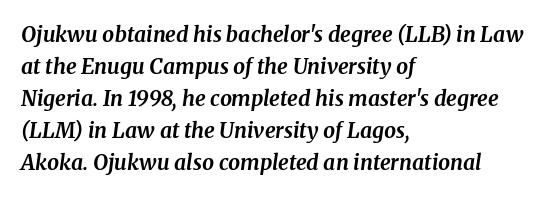
{"italic": "yes", "lean": "right", "slant_degrees": 8, "bold": "yes", "underline": "no", "align": "left", "line_spacing": "normal", "line_spacing_ratio": 1.52, "letter_spacing": "normal", "letter_spacing_em": 0.0, "glyph_px": 21}
